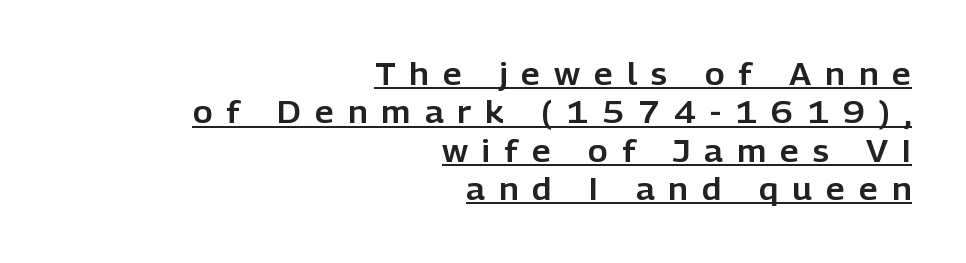
Q: Is the text italic (slanted)? A: No, it is upright.
Q: Is the typeface a serif or a sans-serif typeface? A: Sans-serif.
Q: Is the text underlined? A: Yes.
Q: How is the paragraph aligned? A: Right-aligned.
Q: Is the spacing between letters normal or unusually wide? A: Unusually wide.
Q: Is the spacing between lines tight, normal or loose? A: Normal.
Q: Width (condensed, normal, or wide)? A: Normal.
Q: Stroke contrast? A: Low.
Q: x-height? A: Medium.
Q: Monospaced? A: No.
